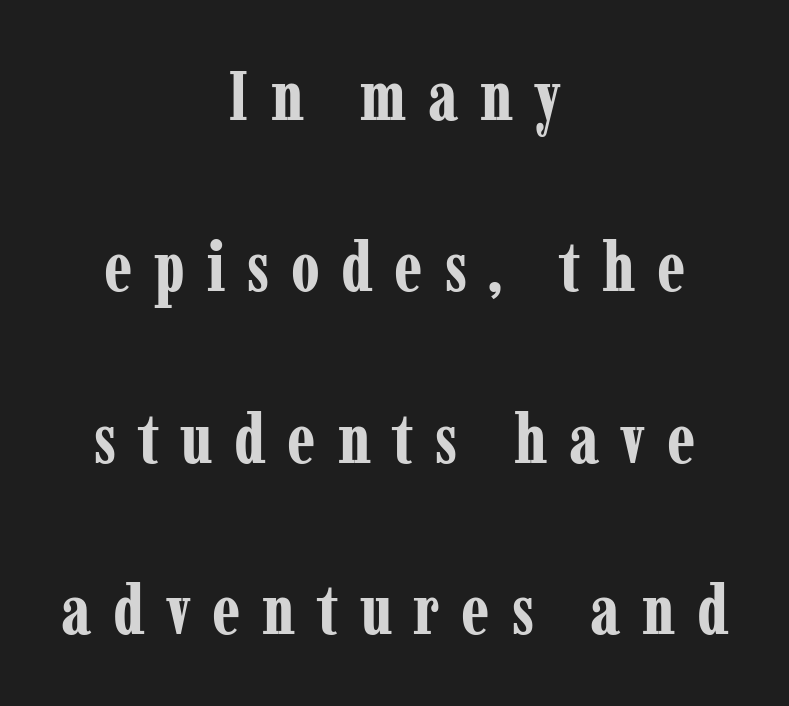
{"serif": "yes", "italic": "no", "bold": "yes", "weight": "bold", "width": "condensed", "stroke_contrast": "low", "x_height": "medium", "monospaced": "no", "underline": "no", "align": "center", "line_spacing": "loose", "line_spacing_ratio": 2.45, "letter_spacing": "wide", "letter_spacing_em": 0.31, "glyph_px": 70}
